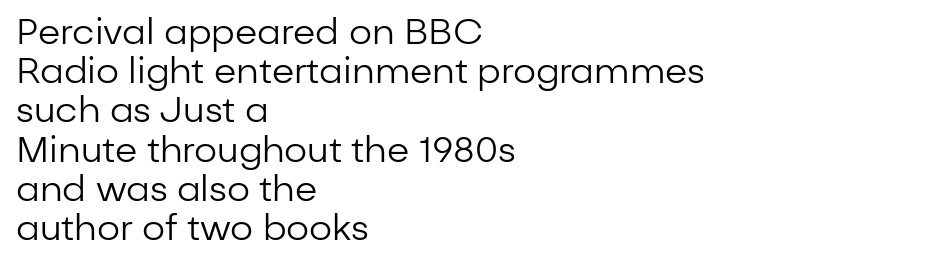
Q: Is the text bold? A: No.
Q: Is the text italic (slanted)? A: No, it is upright.
Q: Is the typeface a serif or a sans-serif typeface? A: Sans-serif.
Q: Is the text underlined? A: No.
Q: How is the paragraph aligned? A: Left-aligned.
Q: Is the spacing between letters normal or unusually wide? A: Normal.
Q: Is the spacing between lines tight, normal or loose? A: Tight.
Q: Width (condensed, normal, or wide)? A: Normal.
Q: Stroke contrast? A: Low.
Q: x-height? A: Medium.
Q: Monospaced? A: No.
